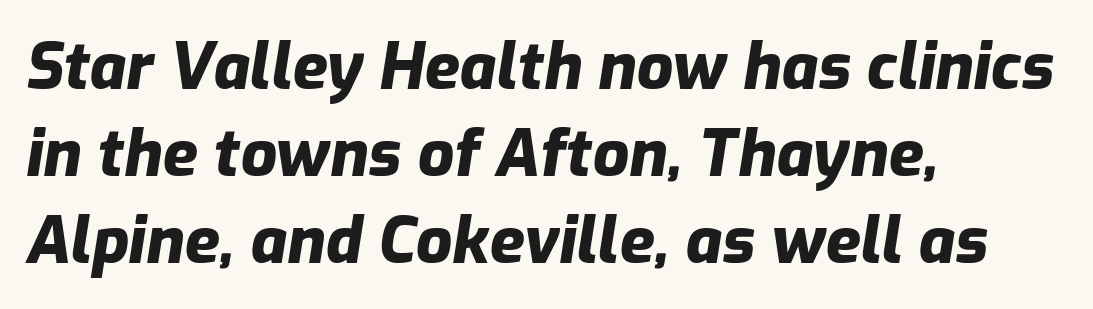
The image shows 64 px heavy type, italic (leaning right); set left-aligned, normal line spacing (1.36x), normal letter spacing, not underlined; low stroke contrast and a medium x-height.
